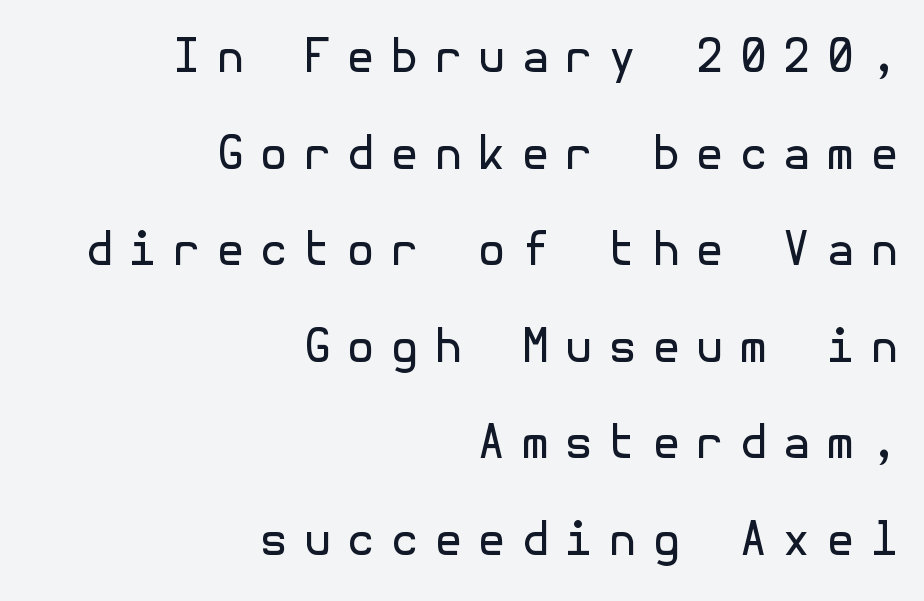
{"serif": "no", "italic": "no", "bold": "no", "weight": "regular", "width": "normal", "x_height": "medium", "underline": "no", "align": "right", "line_spacing": "loose", "line_spacing_ratio": 2.1, "letter_spacing": "wide", "letter_spacing_em": 0.33, "glyph_px": 46}
